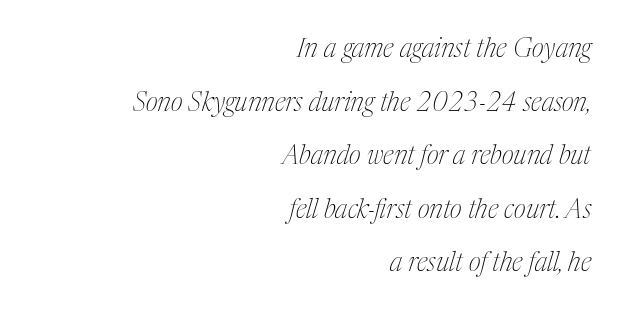
Line spacing here is loose. Right-aligned paragraph, ragged on the left. This sample uses an oblique cut, with every glyph tilted off the vertical. Summary of weight: not heavy and not bold. The letterforms sit shoulder to shoulder at normal distance.
